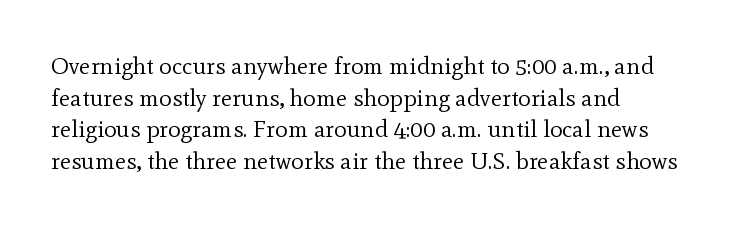
Leftover space on each line is placed entirely after the last word. The typesetting does not lean heavy: it is not bold. Honestly, the letter spacing is just normal — you wouldn't notice it. Underline: absent. If you drew a line through each stem, it would be perfectly vertical.
